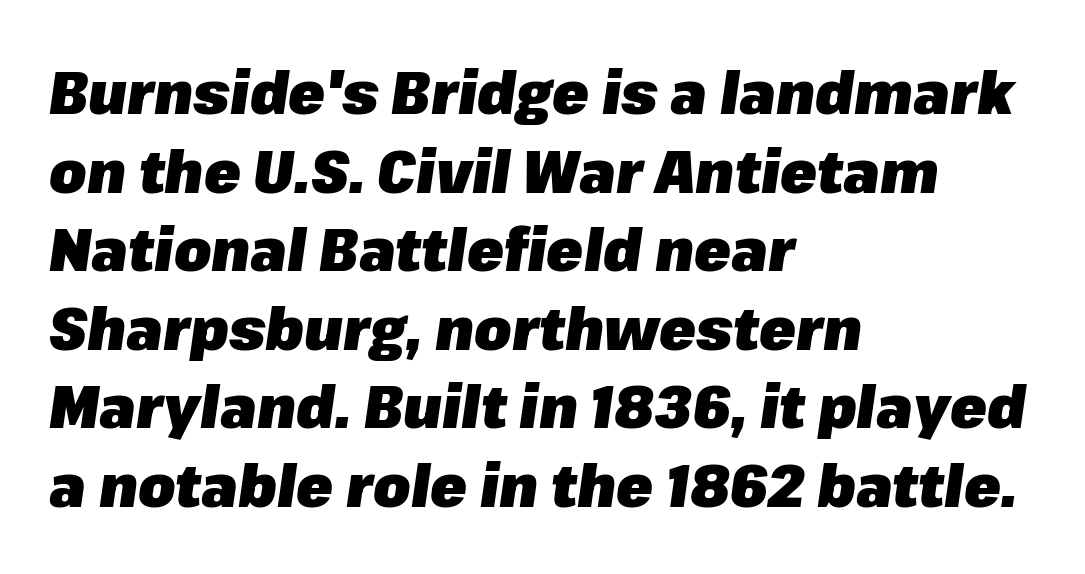
Q: Is the text bold? A: Yes.
Q: Is the text italic (slanted)? A: Yes, it leans right by about 8 degrees.
Q: Is the text underlined? A: No.
Q: How is the paragraph aligned? A: Left-aligned.
Q: Is the spacing between letters normal or unusually wide? A: Normal.
Q: Is the spacing between lines tight, normal or loose? A: Normal.
Q: Width (condensed, normal, or wide)? A: Normal.
Q: Stroke contrast? A: Low.
Q: x-height? A: Medium.
Q: Monospaced? A: No.
